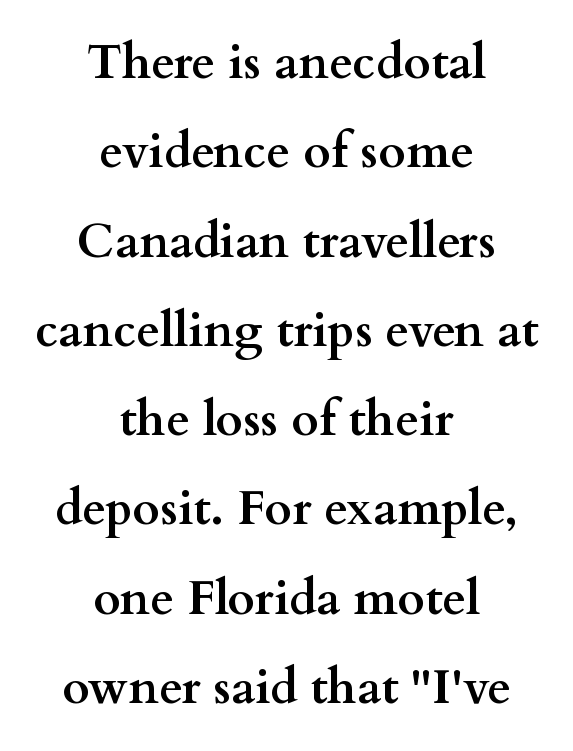
The image shows 48 px semibold, wide serif type, upright; set centered, line spacing 1.86x, normal letter spacing, not underlined; medium stroke contrast and a small x-height.
